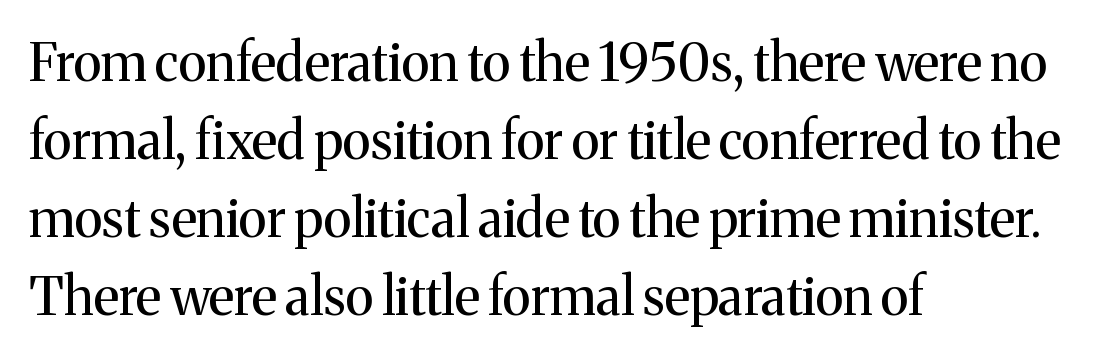
The image shows 52 px regular-weight serif type, upright; set left-aligned, normal line spacing (1.5x), normal letter spacing, not underlined; medium stroke contrast and a medium x-height.
